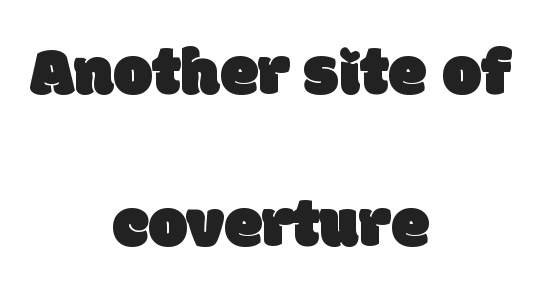
Q: Is the typeface a serif or a sans-serif typeface? A: Sans-serif.
Q: Is the text underlined? A: No.
Q: How is the paragraph aligned? A: Centered.
Q: Is the spacing between letters normal or unusually wide? A: Normal.
Q: Is the spacing between lines tight, normal or loose? A: Loose.
Q: Width (condensed, normal, or wide)? A: Normal.
Q: Stroke contrast? A: Low.
Q: x-height? A: Large.
Q: Monospaced? A: No.
